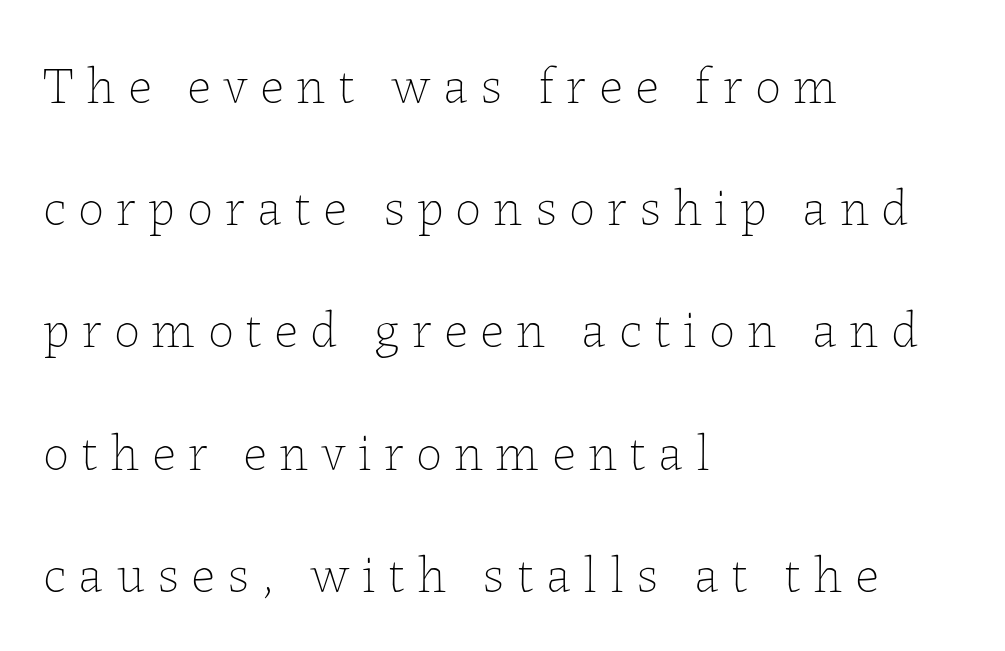
{"italic": "no", "bold": "no", "weight": "thin", "width": "normal", "stroke_contrast": "low", "x_height": "medium", "monospaced": "no", "underline": "no", "align": "left", "line_spacing": "loose", "line_spacing_ratio": 2.35, "letter_spacing": "wide", "letter_spacing_em": 0.24, "glyph_px": 52}
